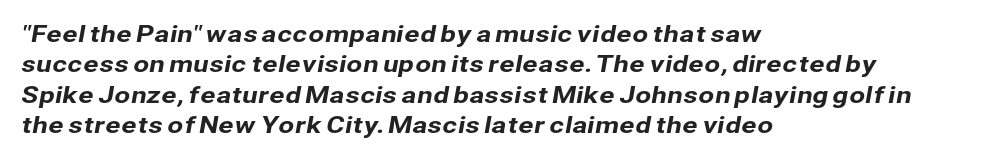
{"underline": "no", "align": "left", "line_spacing": "normal", "line_spacing_ratio": 1.32, "letter_spacing": "normal", "letter_spacing_em": 0.0, "glyph_px": 23}
